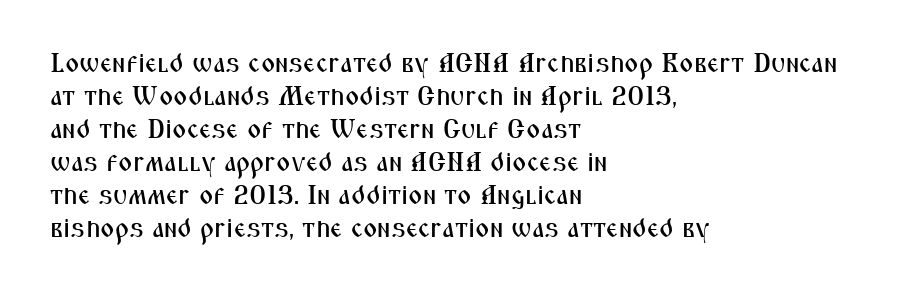
The image shows 27 px text type, upright; set left-aligned, line spacing 1.22x, normal letter spacing, not underlined.
